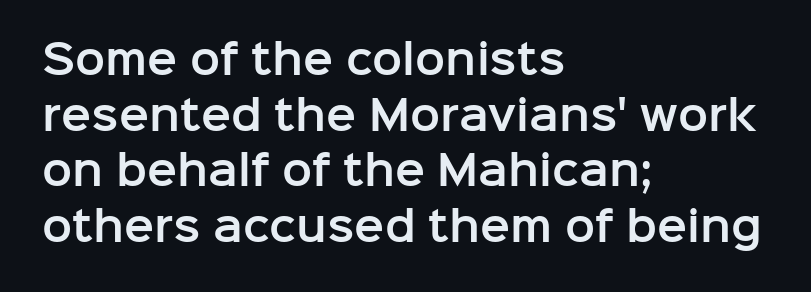
{"serif": "no", "italic": "no", "width": "normal", "stroke_contrast": "low", "x_height": "medium", "monospaced": "no", "underline": "no", "align": "left", "line_spacing": "normal", "line_spacing_ratio": 1.39, "letter_spacing": "normal", "letter_spacing_em": 0.0, "glyph_px": 40}
